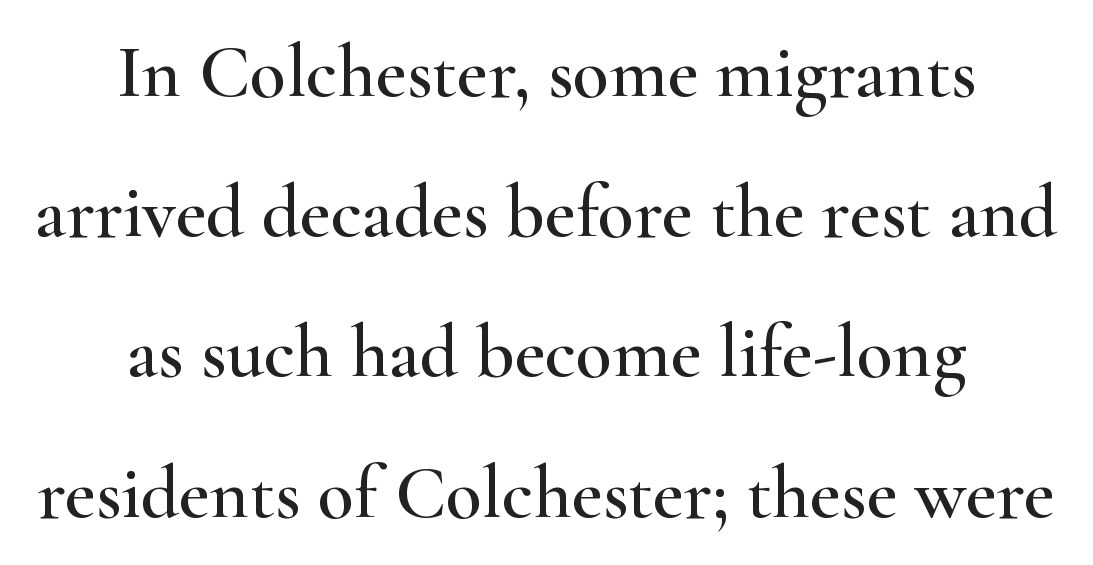
{"serif": "yes", "italic": "no", "width": "wide", "stroke_contrast": "high", "x_height": "small", "monospaced": "no", "underline": "no", "align": "center", "line_spacing_ratio": 1.87, "letter_spacing": "normal", "letter_spacing_em": 0.0, "glyph_px": 75}
